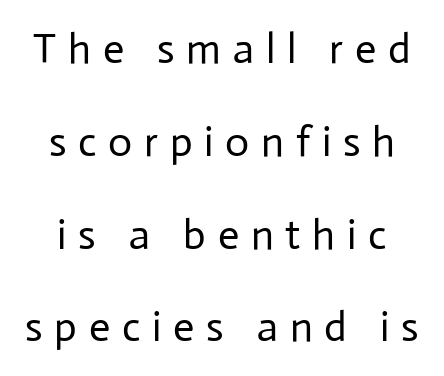
The image shows 42 px regular-weight sans-serif type, upright; set loose line spacing (2.21x), unusually wide letter spacing (+0.28 em), not underlined; low stroke contrast and a medium x-height.
